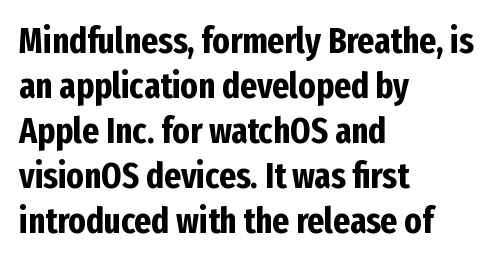
The letters sit at their default tracking, neither squeezed nor spread. Spacing verdict: proportional, widths tailored to each character. The compositor pushed each line to the left boundary. The block of text has a typical density, with ordinary space between rows. The strip under each line holds only bare page.
